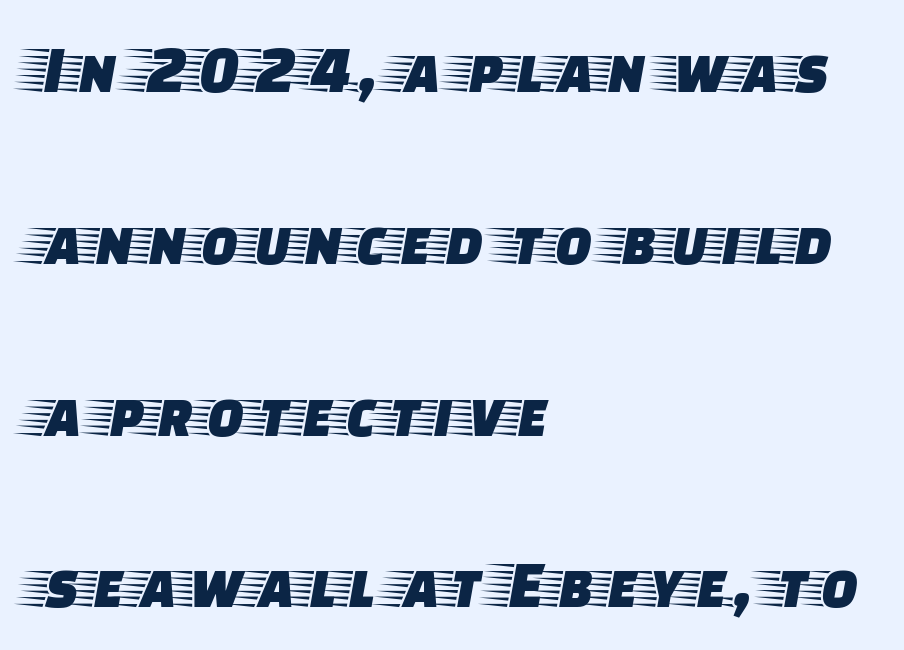
The image shows 69 px wide serif type; set left-aligned, loose line spacing (2.49x), normal letter spacing, not underlined; low stroke contrast and a large x-height.
